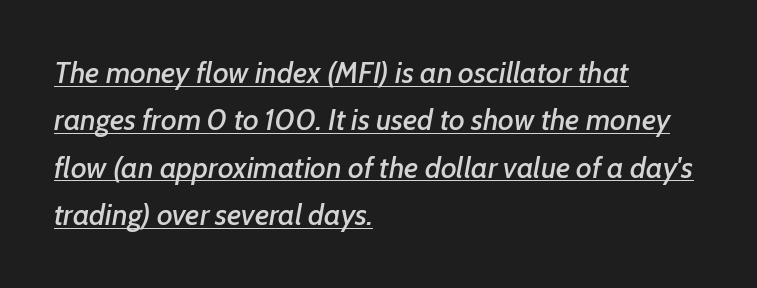
Line beginnings align vertically; line endings do not. A rule runs beneath these lines of type. The letters advance in unequal steps, a hallmark of proportional type. Each word holds together tightly as a unit, with standard inter-letter gaps. Rows of type keep a routine distance in the vertical direction.
